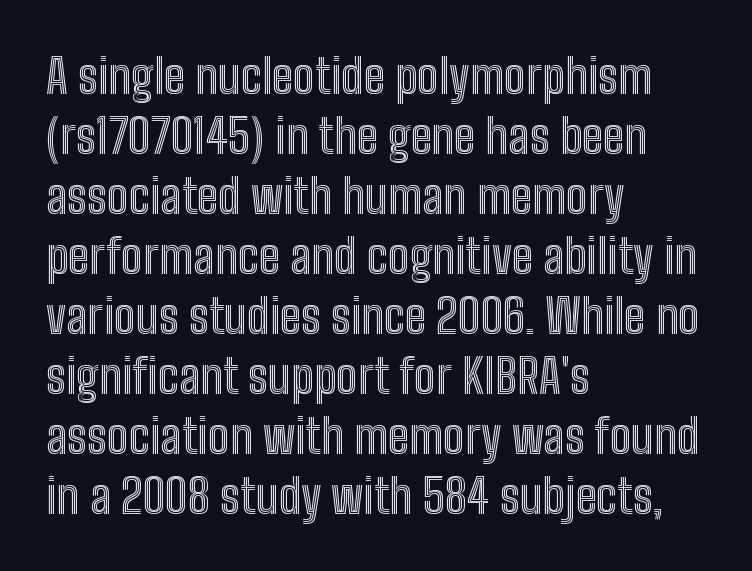
{"italic": "no", "width": "condensed", "x_height": "medium", "monospaced": "no", "underline": "no", "align": "left", "line_spacing": "normal", "line_spacing_ratio": 1.25, "letter_spacing": "normal", "letter_spacing_em": 0.0, "glyph_px": 48}
